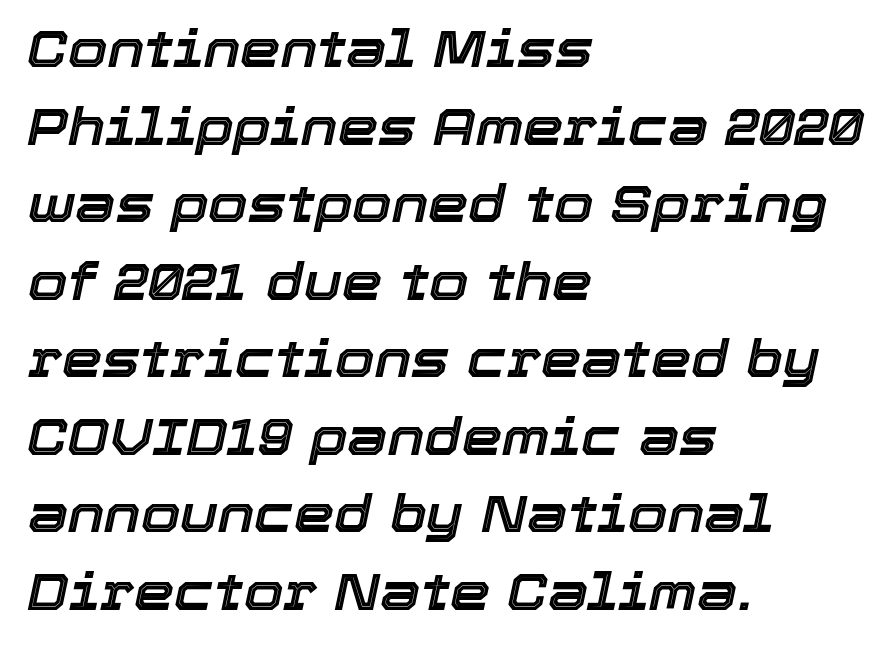
Q: Is the text italic (slanted)? A: Yes, it leans right by about 12 degrees.
Q: Is the text underlined? A: No.
Q: How is the paragraph aligned? A: Left-aligned.
Q: Is the spacing between letters normal or unusually wide? A: Normal.
Q: Is the spacing between lines tight, normal or loose? A: Normal.
Q: Width (condensed, normal, or wide)? A: Normal.
Q: x-height? A: Medium.
Q: Monospaced? A: No.
